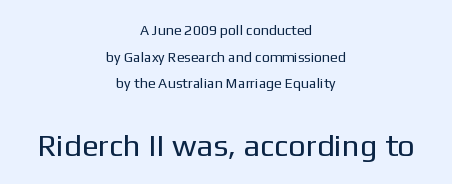
{"serif": "no", "italic": "no", "bold": "no", "weight": "regular", "width": "normal", "stroke_contrast": "low", "x_height": "medium", "monospaced": "no", "underline": "no", "align": "center", "line_spacing": "loose", "line_spacing_ratio": 1.9, "letter_spacing": "normal", "letter_spacing_em": 0.0, "larger_block": "second", "size_ratio": 2.21, "glyph_px": 31}
